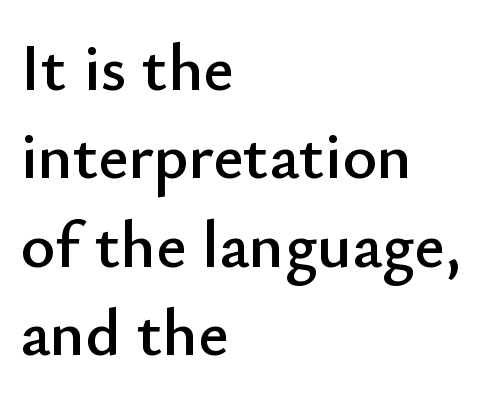
Q: Is the text italic (slanted)? A: No, it is upright.
Q: Is the typeface a serif or a sans-serif typeface? A: Sans-serif.
Q: Is the text underlined? A: No.
Q: How is the paragraph aligned? A: Left-aligned.
Q: Is the spacing between letters normal or unusually wide? A: Normal.
Q: Is the spacing between lines tight, normal or loose? A: Normal.
Q: Width (condensed, normal, or wide)? A: Normal.
Q: Stroke contrast? A: Low.
Q: x-height? A: Small.
Q: Monospaced? A: No.
